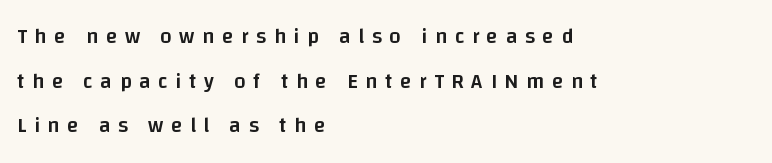
The image shows 21 px text type, upright; set left-aligned, loose line spacing (2.12x), unusually wide letter spacing (+0.36 em), not underlined.
